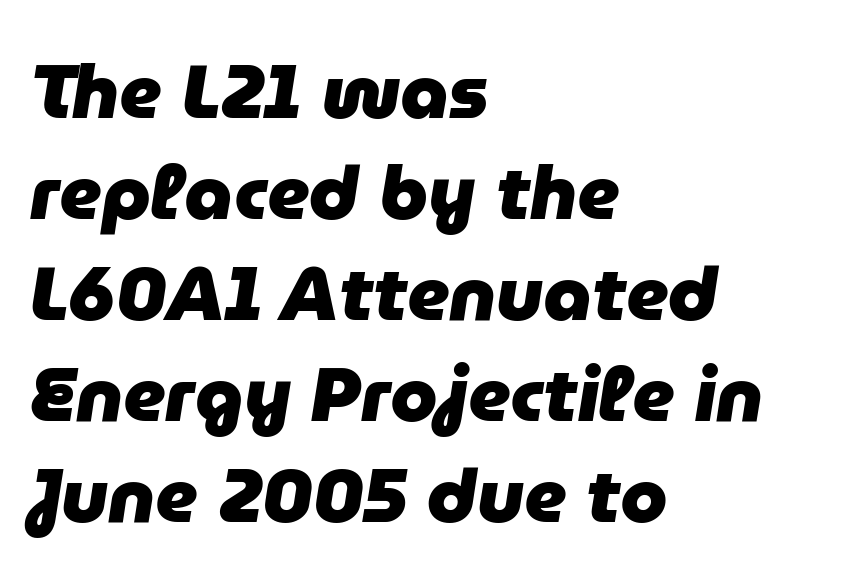
{"italic": "yes", "lean": "right", "slant_degrees": 9, "bold": "yes", "weight": "heavy", "width": "normal", "stroke_contrast": "low", "x_height": "medium", "monospaced": "no", "underline": "no", "align": "left", "line_spacing": "normal", "line_spacing_ratio": 1.33, "letter_spacing": "normal", "letter_spacing_em": 0.0, "glyph_px": 76}
